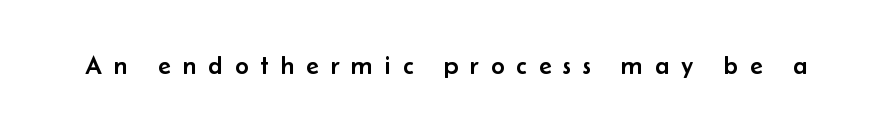
Q: Is the text italic (slanted)? A: No, it is upright.
Q: Is the text underlined? A: No.
Q: Is the spacing between letters normal or unusually wide? A: Unusually wide.
